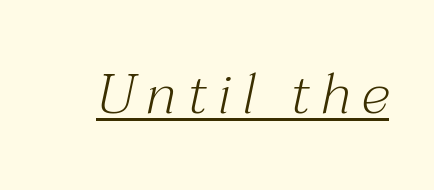
The designer went with a serif here, giving each stem small feet. The weight tops out at a normal text grade. The face used here has a pronounced slope to its letters. The face used here appears with an underline applied. Is this a fixed-width face? No — the glyphs have proportional, varying widths.
